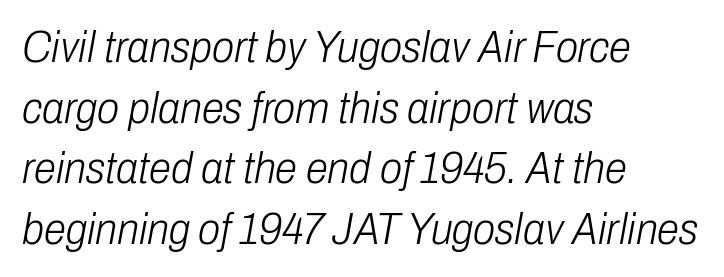
The face used here is rendered with its standard letterfit. Does the lettering tilt? It does — this is italic. No word sits above an underline. This sample has the flowing, uneven cadence of proportional lettering. These lines sit exactly where default settings would place them. Counters stay open thanks to moderate or lighter strokes.
